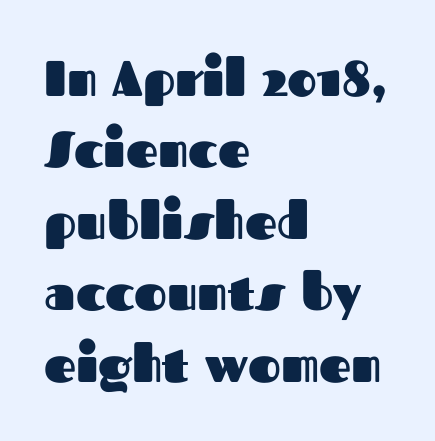
{"serif": "no", "italic": "no", "bold": "yes", "weight": "heavy", "width": "normal", "stroke_contrast": "medium", "x_height": "medium", "monospaced": "no", "underline": "no", "align": "left", "line_spacing": "normal", "line_spacing_ratio": 1.43, "letter_spacing": "normal", "letter_spacing_em": 0.0, "glyph_px": 50}
